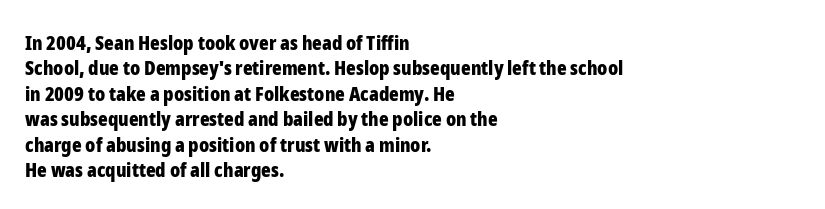
Characters follow at the spacing the type designer built in. What's the leading like? Ordinary, nothing unusual. Horizontal alignment here is leftward, the default for most running prose. The words here are not underlined. The typesetting leans heavy: a genuine bold.
